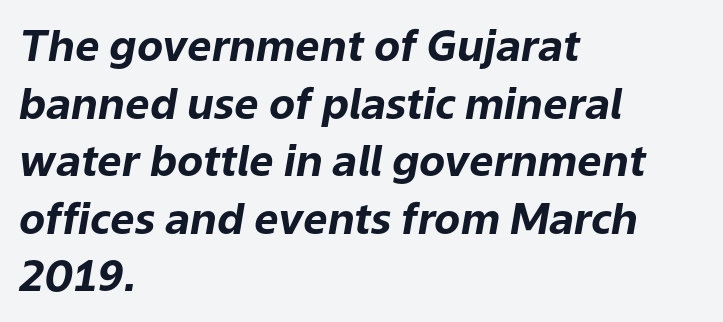
Q: Is the text bold? A: Yes.
Q: Is the text italic (slanted)? A: Yes, it leans right by about 9 degrees.
Q: Is the text underlined? A: No.
Q: How is the paragraph aligned? A: Left-aligned.
Q: Is the spacing between letters normal or unusually wide? A: Normal.
Q: Is the spacing between lines tight, normal or loose? A: Normal.
Q: Width (condensed, normal, or wide)? A: Normal.
Q: Stroke contrast? A: Low.
Q: x-height? A: Medium.
Q: Monospaced? A: No.
